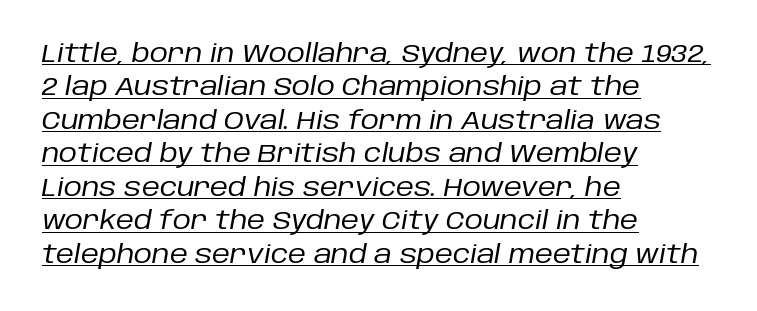
The image shows 25 px text type, italic (leaning right); set left-aligned, normal line spacing (1.34x), normal letter spacing, underlined.
